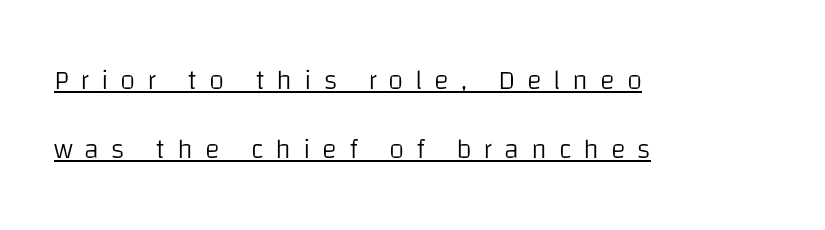
The typography opts for an upright posture over an oblique one. In CSS terms this would be text-align: left. Summary of vertical rhythm: relaxed, with wide interline spacing. The passage shown is typeset with a sans-serif family. Nothing heavy about these letters — not bold at all. Looks like regular typesetting: each glyph gets only the width it needs.
